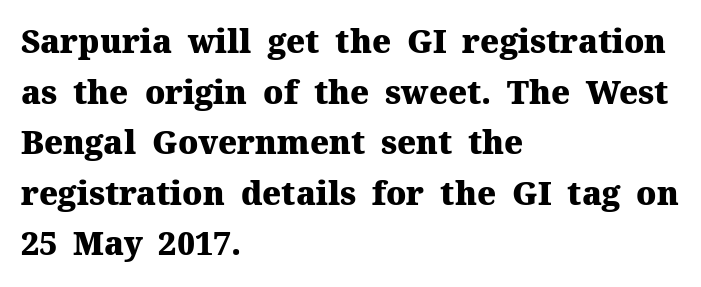
Q: Is the text bold? A: Yes.
Q: Is the text italic (slanted)? A: No, it is upright.
Q: Is the typeface a serif or a sans-serif typeface? A: Serif.
Q: Is the text underlined? A: No.
Q: How is the paragraph aligned? A: Left-aligned.
Q: Is the spacing between letters normal or unusually wide? A: Normal.
Q: Is the spacing between lines tight, normal or loose? A: Normal.
Q: Width (condensed, normal, or wide)? A: Normal.
Q: Stroke contrast? A: Medium.
Q: x-height? A: Medium.
Q: Monospaced? A: No.
